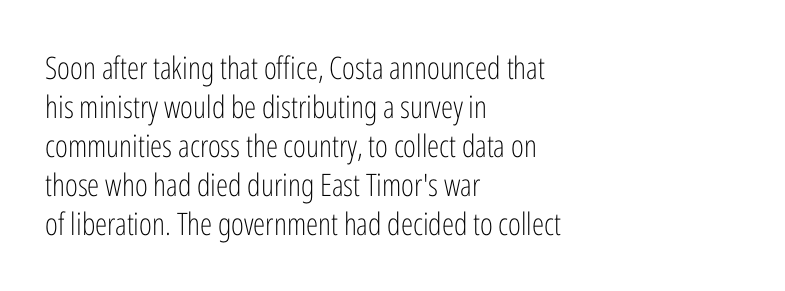
The image shows 31 px light, condensed sans-serif type, upright; set left-aligned, normal line spacing (1.26x), normal letter spacing, not underlined; low stroke contrast and a medium x-height.
